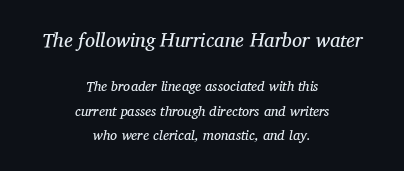
Caption: multi-line text, centered on the measure. Summary of weight: not heavy and not bold. Letter spacing: default. Top chunk: large. Bottom chunk: small.
